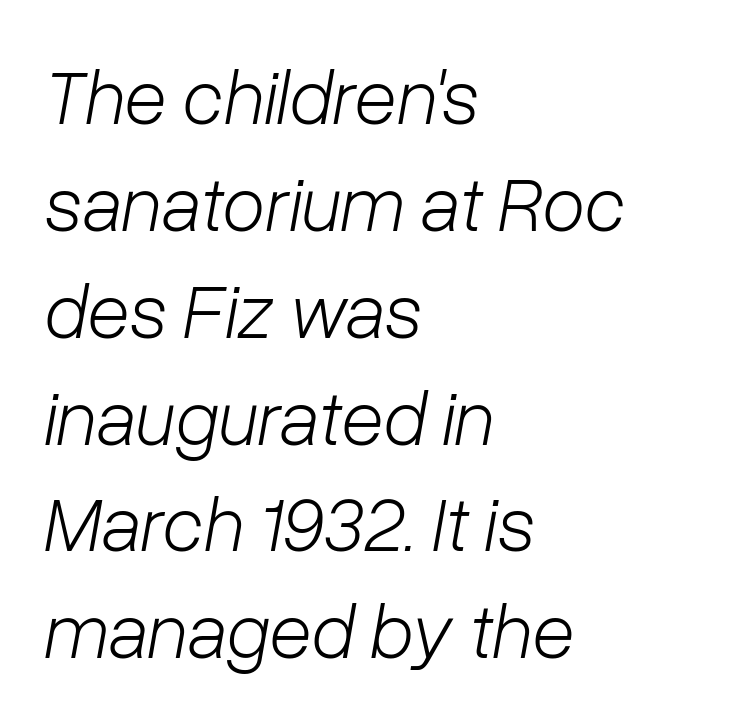
The image shows 78 px light type, italic (leaning right); set left-aligned, normal line spacing (1.37x), normal letter spacing, not underlined; low stroke contrast and a medium x-height.
